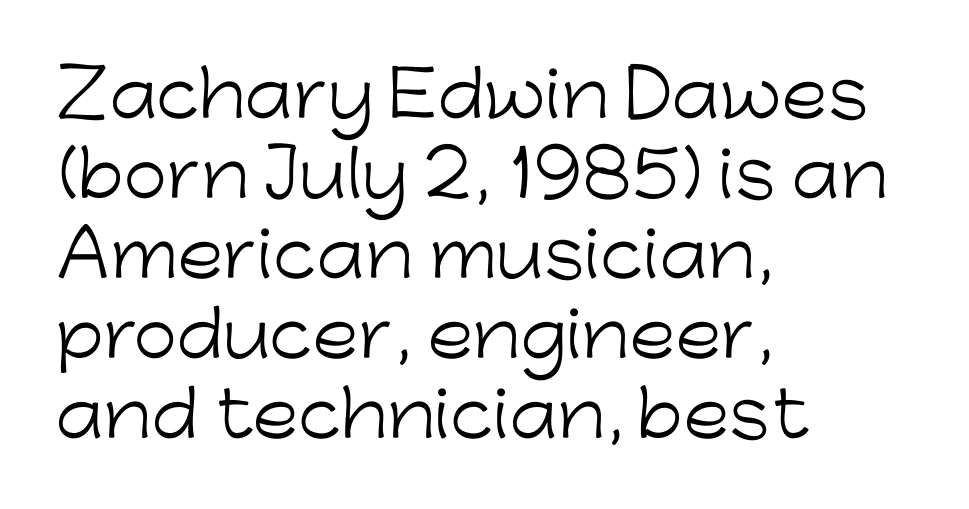
The image shows 63 px light sans-serif type, upright; set left-aligned, normal line spacing (1.27x), normal letter spacing, not underlined; low stroke contrast and a medium x-height.
